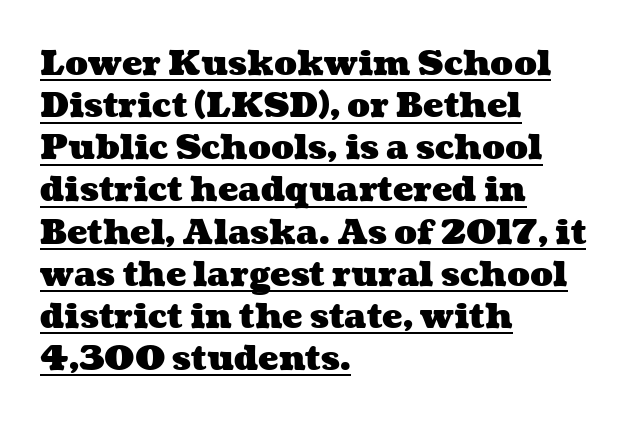
Q: Is the text bold? A: Yes.
Q: Is the text underlined? A: Yes.
Q: How is the paragraph aligned? A: Left-aligned.
Q: Is the spacing between letters normal or unusually wide? A: Normal.
Q: Width (condensed, normal, or wide)? A: Wide.
Q: Stroke contrast? A: Medium.
Q: x-height? A: Medium.
Q: Monospaced? A: No.
